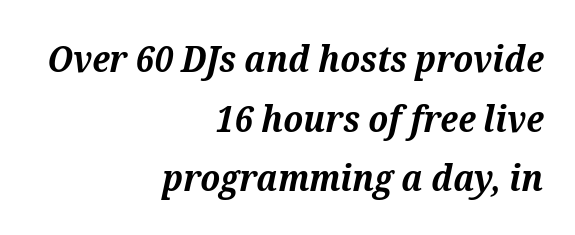
The image shows 37 px bold serif type, italic (leaning right); set right-aligned, normal line spacing (1.61x), normal letter spacing, not underlined; medium stroke contrast and a medium x-height.
